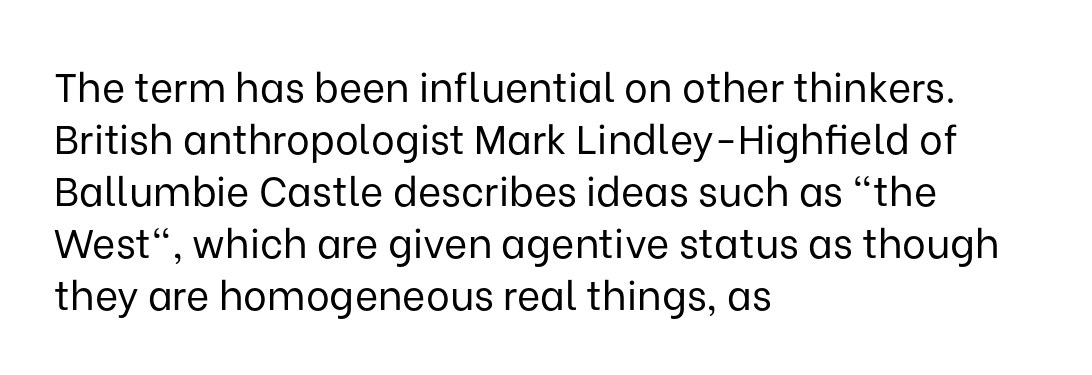
The lettering holds an erect, upright posture throughout. The rendering uses natural spacing where letterforms have individual widths. Notice how the passage keeps a crisp vertical edge on the left only. Students, observe: this is what conventionally led text looks like. The string is rendered with underlining switched off.
